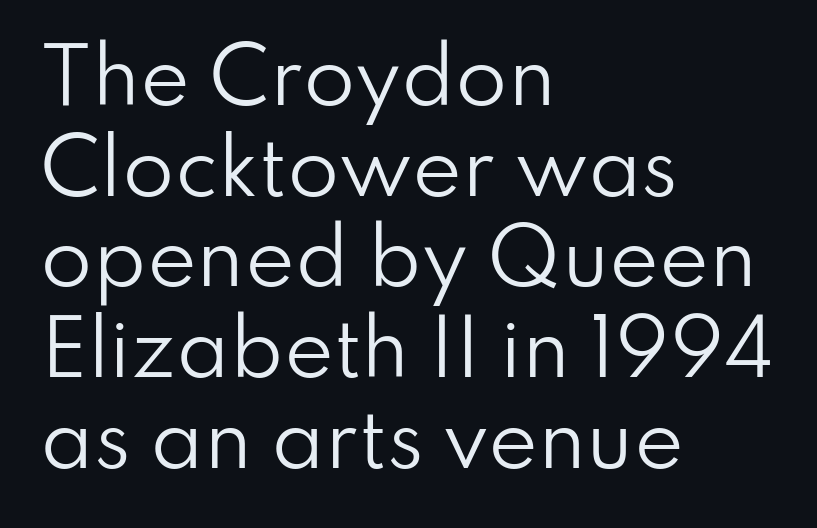
The image shows 75 px regular-weight sans-serif type, upright; set left-aligned, line spacing 1.21x, normal letter spacing, not underlined; low stroke contrast and a small x-height.
